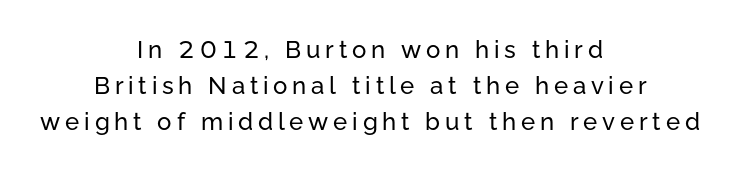
The image shows 24 px text type, upright; set centered, normal line spacing (1.51x), unusually wide letter spacing (+0.2 em), not underlined.
